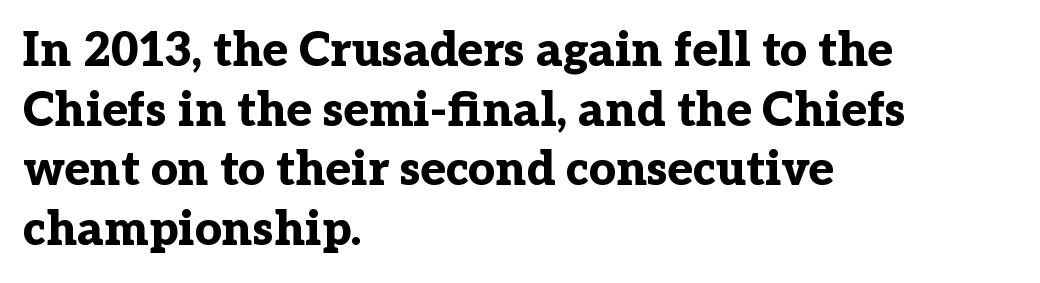
The image shows 47 px bold serif type, upright; set left-aligned, normal line spacing (1.27x), normal letter spacing, not underlined; low stroke contrast and a medium x-height.
